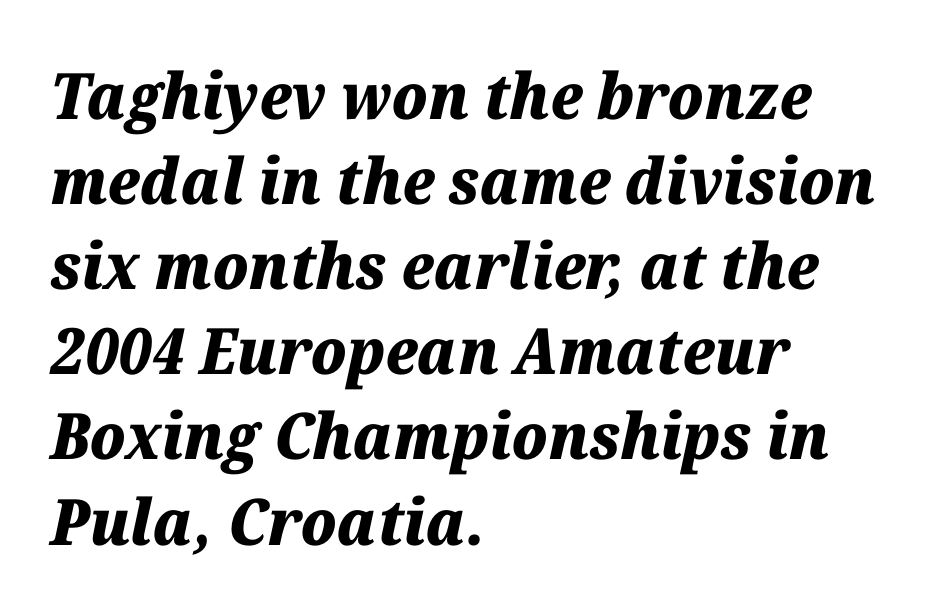
{"italic": "yes", "lean": "right", "slant_degrees": 12, "bold": "yes", "weight": "heavy", "width": "normal", "stroke_contrast": "medium", "x_height": "medium", "monospaced": "no", "underline": "no", "align": "left", "line_spacing": "normal", "line_spacing_ratio": 1.33, "letter_spacing": "normal", "letter_spacing_em": 0.0, "glyph_px": 64}
